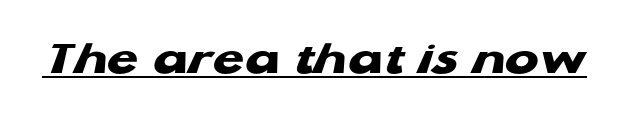
The image shows 50 px heavy, wide sans-serif type; set normal letter spacing, underlined; low stroke contrast and a medium x-height.
